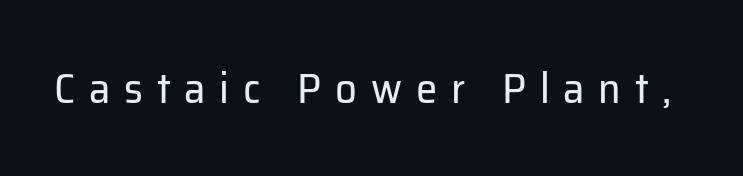
{"serif": "no", "italic": "no", "bold": "no", "weight": "regular", "width": "normal", "stroke_contrast": "low", "x_height": "medium", "monospaced": "no", "underline": "no", "letter_spacing": "wide", "letter_spacing_em": 0.32, "glyph_px": 43}
